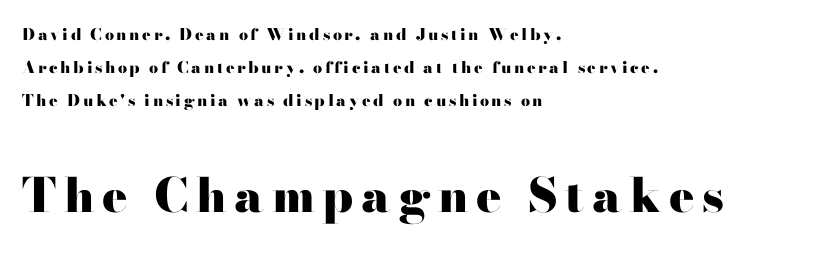
{"serif": "yes", "italic": "no", "bold": "yes", "weight": "heavy", "width": "wide", "stroke_contrast": "high", "x_height": "small", "monospaced": "no", "underline": "no", "align": "left", "line_spacing": "loose", "line_spacing_ratio": 2.07, "larger_block": "second", "size_ratio": 2.94, "glyph_px": 47}
